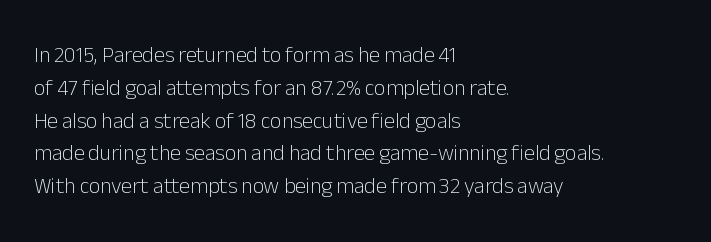
The image shows 22 px text type, upright; set left-aligned, normal line spacing (1.49x), normal letter spacing, not underlined.
